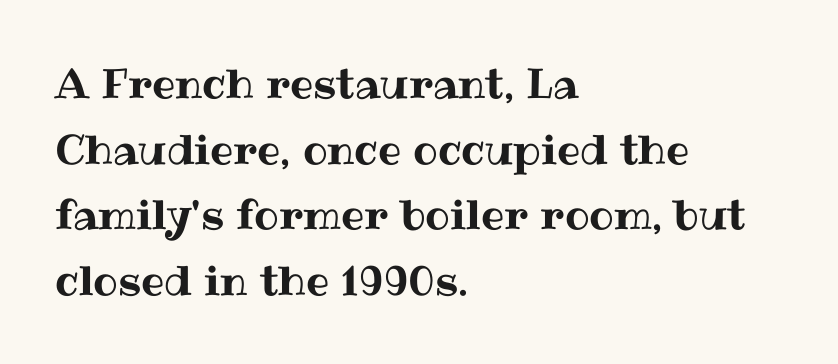
{"italic": "no", "width": "normal", "stroke_contrast": "medium", "x_height": "medium", "monospaced": "no", "underline": "no", "align": "left", "line_spacing": "normal", "line_spacing_ratio": 1.6, "letter_spacing": "normal", "letter_spacing_em": 0.0, "glyph_px": 41}
